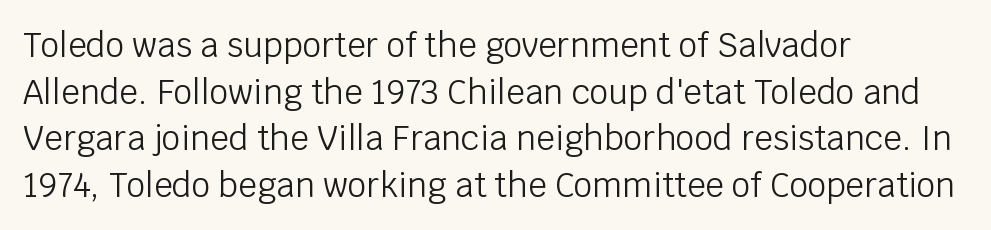
The image shows 33 px light sans-serif type, upright; set left-aligned, normal line spacing (1.41x), normal letter spacing, not underlined; low stroke contrast and a large x-height.
